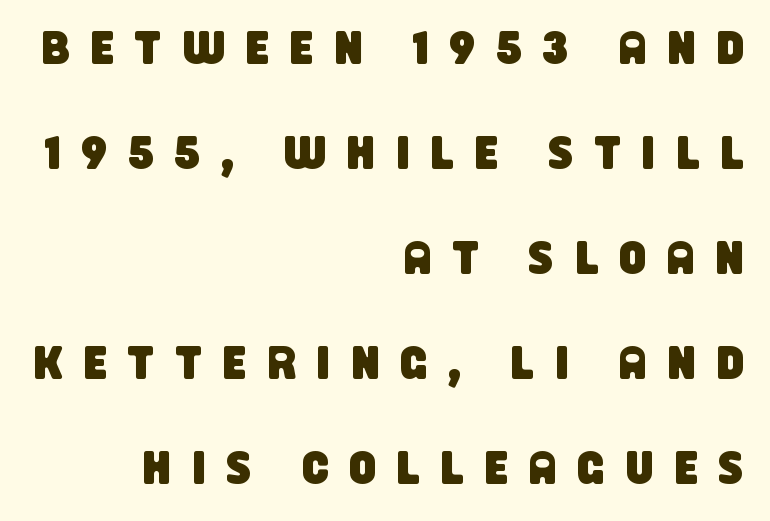
The image shows 46 px condensed sans-serif type; set right-aligned, loose line spacing (2.28x), unusually wide letter spacing (+0.46 em), not underlined; low stroke contrast and a large x-height.
